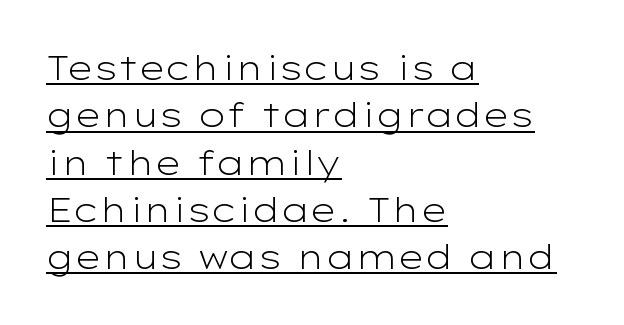
The image shows 34 px light, wide sans-serif type, upright; set left-aligned, normal line spacing (1.39x), normal letter spacing, underlined; low stroke contrast and a medium x-height.
